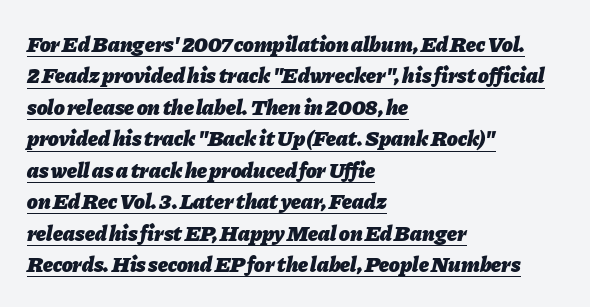
The paragraph has a hard left edge and a soft right edge. Students, observe: this is what conventionally led text looks like. Emphasis is given by a line drawn under the lettering. Notice how thick the strokes are: this is what a full bold looks like. Inter-character spacing is left at the font's built-in metrics.
